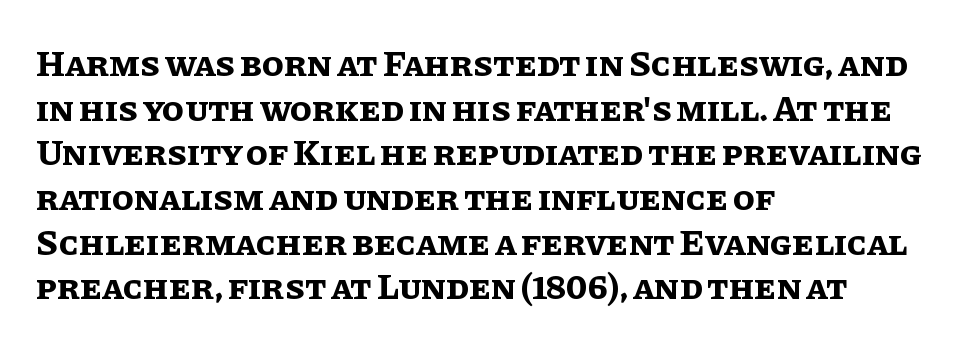
The image shows 36 px bold type, upright; set left-aligned, line spacing 1.24x, normal letter spacing, not underlined; low stroke contrast and a large x-height.
